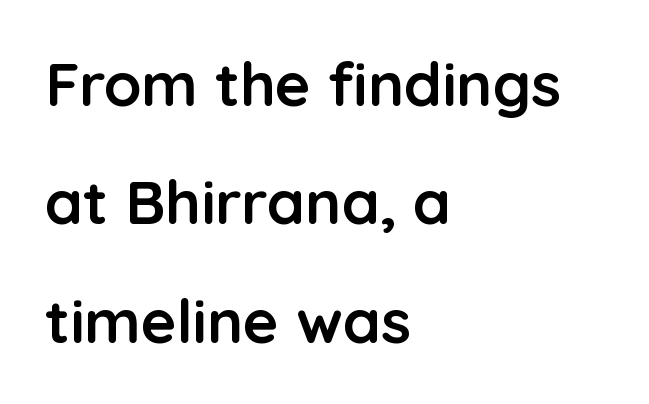
I'd describe the lettering as bold — thick and assertive. The face used here is proportionally spaced, like ordinary book or web type. The face used here is a sans, in the tradition of grotesques and geometrics. A bare baseline throughout the passage. Honestly, the rows look like they've been pulled way apart.
